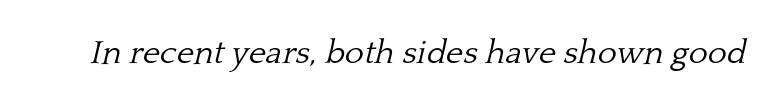
The image shows 33 px light serif type, italic (leaning right); set normal letter spacing, not underlined; low stroke contrast and a medium x-height.
